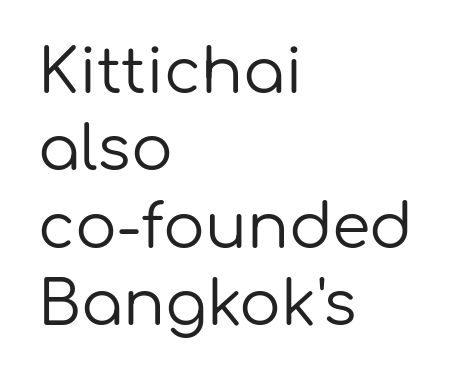
The image shows 62 px regular-weight sans-serif type, upright; set left-aligned, normal line spacing (1.25x), normal letter spacing, not underlined; low stroke contrast and a medium x-height.
